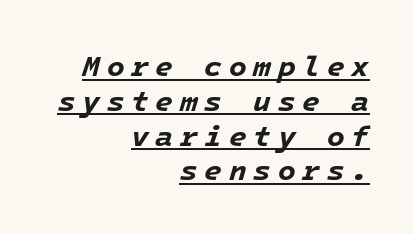
The image shows 29 px bold type, italic (leaning right); set right-aligned, line spacing 1.2x, unusually wide letter spacing (+0.23 em), underlined; low stroke contrast and a medium x-height.
